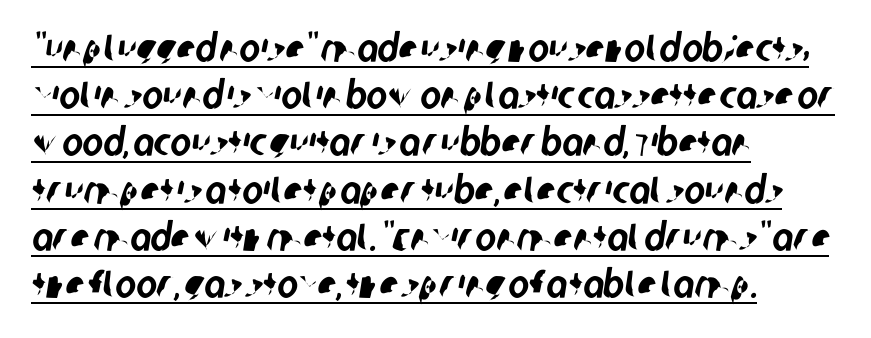
{"serif": "no", "width": "condensed", "stroke_contrast": "low", "x_height": "large", "monospaced": "no", "underline": "yes", "align": "left", "line_spacing_ratio": 1.21, "letter_spacing": "normal", "letter_spacing_em": 0.0, "glyph_px": 39}
